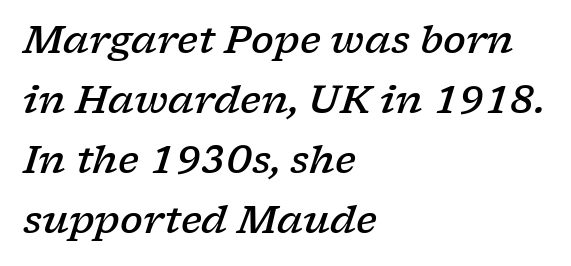
The face used here is rendered with its standard letterfit. The specimen reads as italic at a glance. Typographic density is moderately raised because the face is semibold. You could not count columns in this text — the font is proportionally spaced. Line beginnings align vertically; line endings do not.
